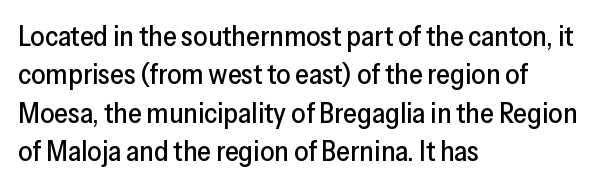
Each letter keeps its own natural width here, so spacing adapts to shape. Just letters on the line, the space beneath them empty. Reading down the column, the eye jumps a familiar distance to each next line. What stands out about the letter spacing? Nothing — it is the standard amount.
